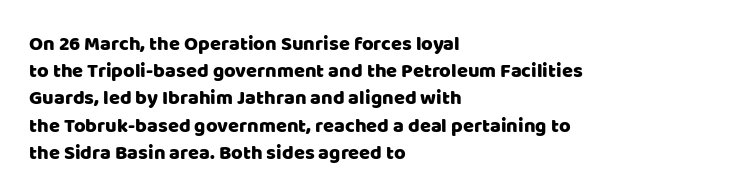
Q: Is the text italic (slanted)? A: No, it is upright.
Q: Is the text underlined? A: No.
Q: How is the paragraph aligned? A: Left-aligned.
Q: Is the spacing between letters normal or unusually wide? A: Normal.
Q: Is the spacing between lines tight, normal or loose? A: Normal.
